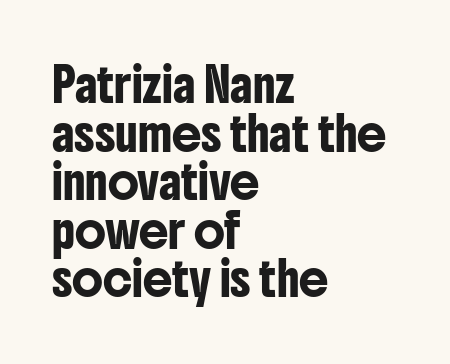
Is this a sans? Yes — the strokes have no serifs. The type sits square on the baseline with zero lean. Proportional: the letters do not fall into vertical columns. Underline: absent. Rows of type keep a routine distance in the vertical direction. Words appear dense and cohesive because spacing is normal.
